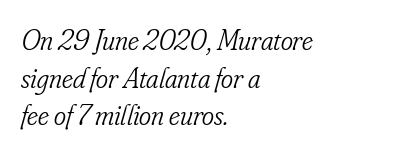
The image shows 29 px light, condensed serif type, italic (leaning right); set left-aligned, normal line spacing (1.3x), normal letter spacing, not underlined; low stroke contrast and a small x-height.
